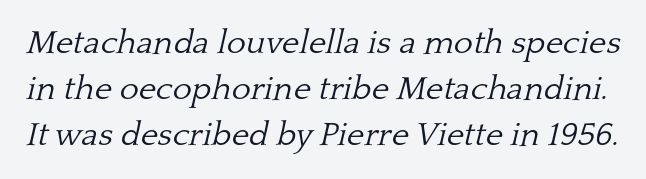
Q: Is the text bold? A: No.
Q: Is the text italic (slanted)? A: Yes, it leans right by about 13 degrees.
Q: Is the typeface a serif or a sans-serif typeface? A: Serif.
Q: Is the text underlined? A: No.
Q: Is the spacing between letters normal or unusually wide? A: Normal.
Q: Is the spacing between lines tight, normal or loose? A: Normal.
Q: Width (condensed, normal, or wide)? A: Normal.
Q: Stroke contrast? A: Low.
Q: x-height? A: Medium.
Q: Monospaced? A: No.
